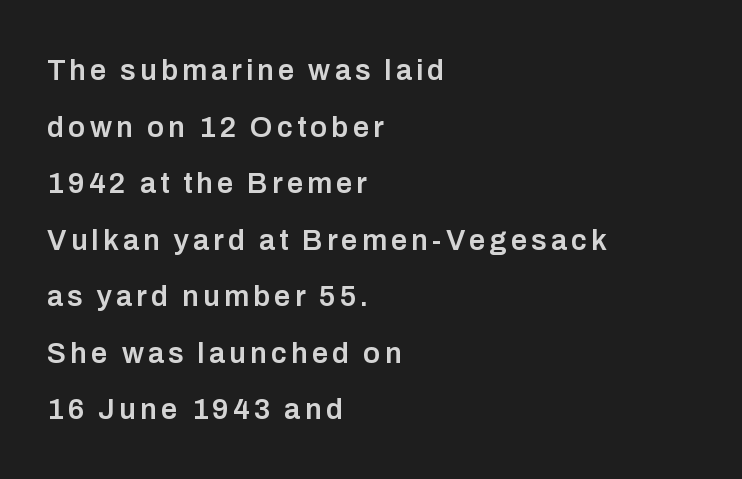
{"serif": "no", "italic": "no", "bold": "semi", "weight": "semibold", "width": "normal", "stroke_contrast": "low", "x_height": "medium", "monospaced": "no", "underline": "no", "align": "left", "line_spacing": "loose", "line_spacing_ratio": 1.95, "glyph_px": 29}
